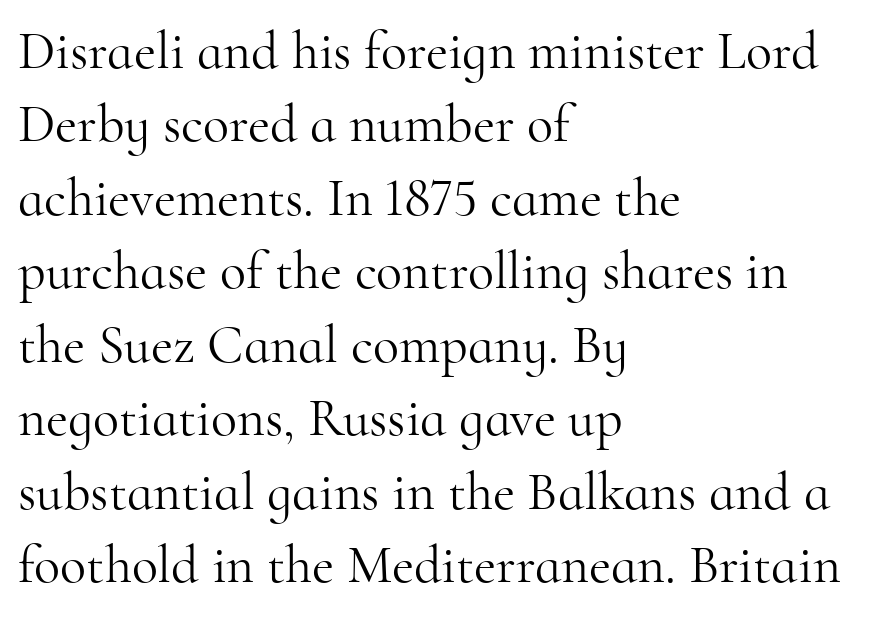
The image shows 54 px light serif type, upright; set left-aligned, normal line spacing (1.36x), normal letter spacing, not underlined; high stroke contrast and a small x-height.
